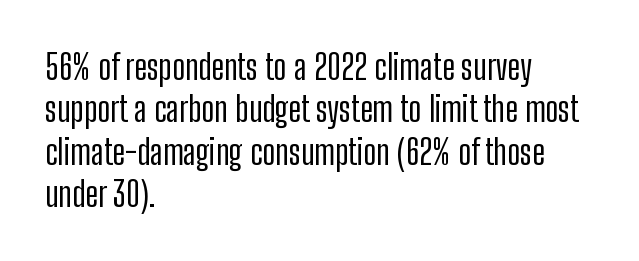
Q: Is the text italic (slanted)? A: No, it is upright.
Q: Is the typeface a serif or a sans-serif typeface? A: Sans-serif.
Q: Is the text underlined? A: No.
Q: How is the paragraph aligned? A: Left-aligned.
Q: Is the spacing between letters normal or unusually wide? A: Normal.
Q: Width (condensed, normal, or wide)? A: Condensed.
Q: Stroke contrast? A: Low.
Q: x-height? A: Medium.
Q: Monospaced? A: No.
